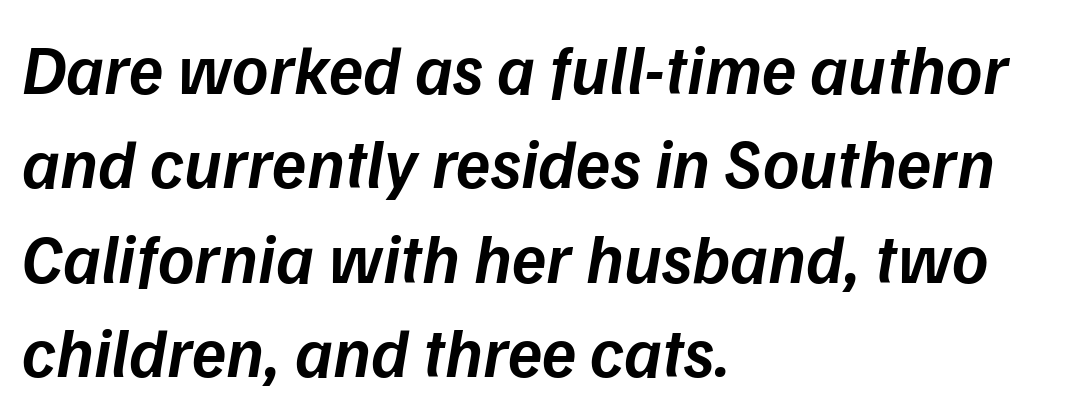
The image shows 70 px semibold type, italic (leaning right); set left-aligned, normal line spacing (1.35x), normal letter spacing, not underlined; low stroke contrast and a medium x-height.
